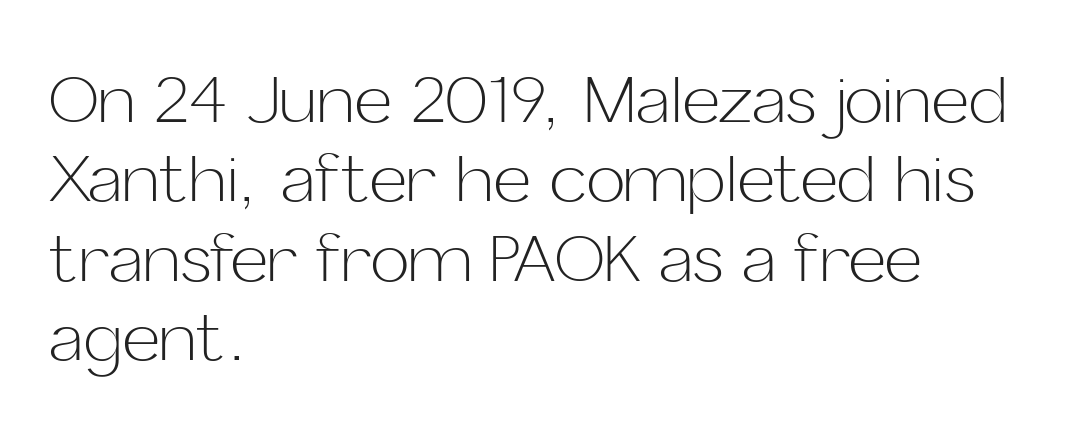
The image shows 65 px light sans-serif type, upright; set left-aligned, line spacing 1.22x, normal letter spacing, not underlined; low stroke contrast and a medium x-height.
